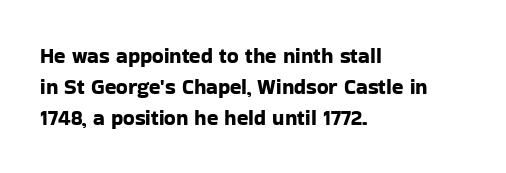
The image shows 21 px text type, upright; set left-aligned, normal line spacing (1.47x), normal letter spacing, not underlined.
